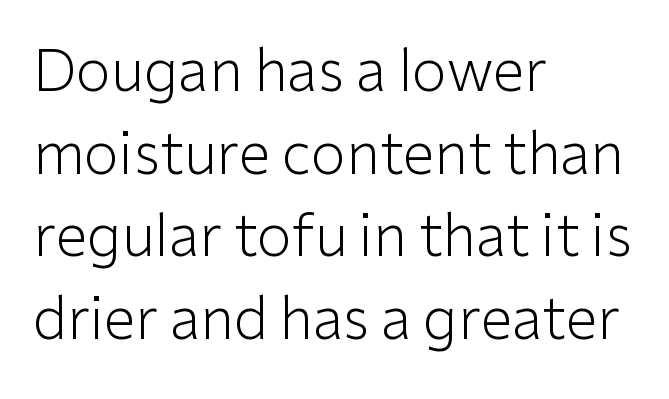
{"serif": "no", "italic": "no", "bold": "no", "weight": "light", "width": "normal", "stroke_contrast": "low", "x_height": "medium", "monospaced": "no", "underline": "no", "align": "left", "line_spacing": "normal", "line_spacing_ratio": 1.45, "letter_spacing": "normal", "letter_spacing_em": 0.0, "glyph_px": 57}
